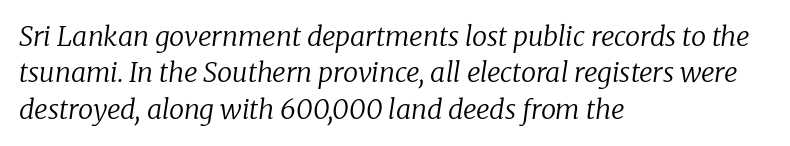
{"italic": "yes", "lean": "right", "slant_degrees": 8, "bold": "no", "underline": "no", "align": "left", "line_spacing": "normal", "line_spacing_ratio": 1.35, "letter_spacing": "normal", "letter_spacing_em": 0.0, "glyph_px": 27}
